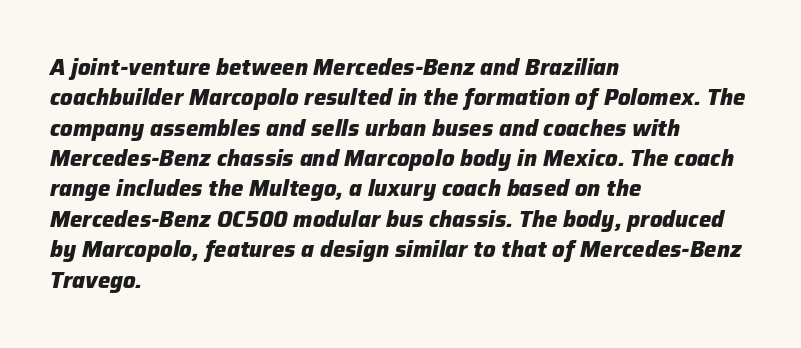
Q: Is the text bold? A: Yes.
Q: Is the text italic (slanted)? A: Yes, it leans right by about 12 degrees.
Q: Is the text underlined? A: No.
Q: How is the paragraph aligned? A: Left-aligned.
Q: Is the spacing between letters normal or unusually wide? A: Normal.
Q: Is the spacing between lines tight, normal or loose? A: Normal.
